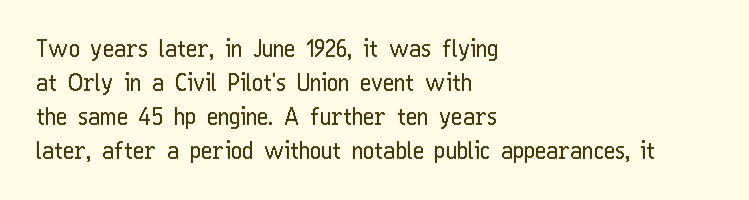
{"italic": "no", "bold": "no", "underline": "no", "align": "left", "line_spacing": "normal", "line_spacing_ratio": 1.42, "letter_spacing": "normal", "letter_spacing_em": 0.0, "glyph_px": 24}
